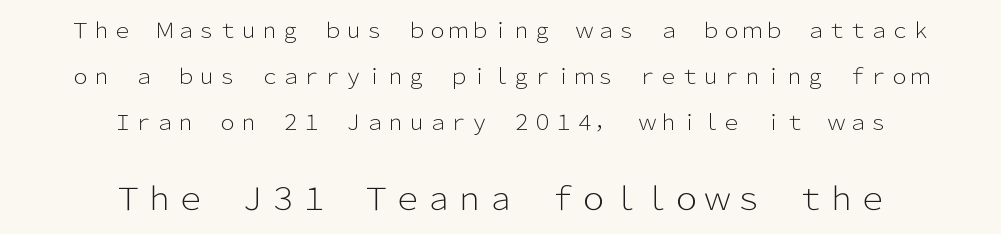
{"serif": "no", "italic": "no", "bold": "no", "weight": "light", "width": "normal", "stroke_contrast": "low", "x_height": "medium", "monospaced": "no", "underline": "no", "align": "center", "line_spacing": "loose", "line_spacing_ratio": 2.2, "letter_spacing": "normal", "letter_spacing_em": 0.0, "larger_block": "second", "size_ratio": 1.48, "glyph_px": 31}
